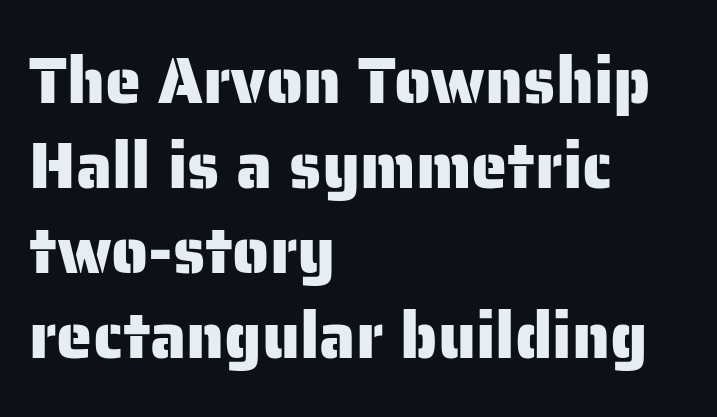
Does the copy run flush right? No — it runs flush left. The string is rendered with underlining switched off. One glance says typical: line gaps are just what's usual. Proportional: the letters do not fall into vertical columns. Standard letterfit; no display-style spreading of the glyphs.
